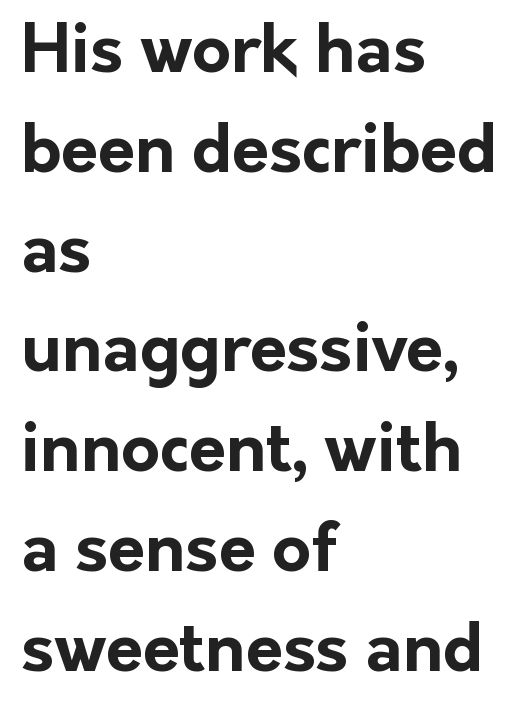
Upright lettering throughout. Note the varied advance widths — an 'i' is clearly narrower than an 'm'. Tracking here is standard; glyphs follow each other at the usual distance. Does the copy run flush right? No — it runs flush left. This is sans-serif lettering, the kind often seen on screens and signage.
